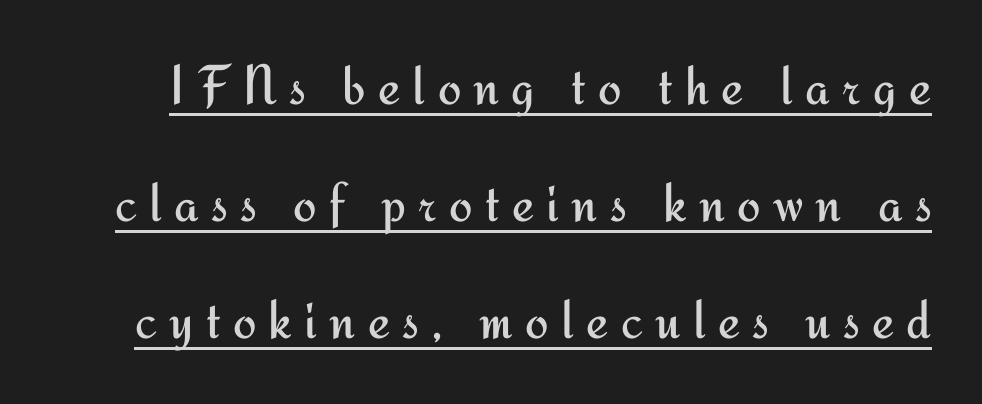
Q: Is the text bold? A: No.
Q: Is the text italic (slanted)? A: No, it is upright.
Q: Is the typeface a serif or a sans-serif typeface? A: Sans-serif.
Q: Is the text underlined? A: Yes.
Q: Is the spacing between letters normal or unusually wide? A: Unusually wide.
Q: Is the spacing between lines tight, normal or loose? A: Loose.
Q: Width (condensed, normal, or wide)? A: Normal.
Q: Stroke contrast? A: Medium.
Q: x-height? A: Small.
Q: Monospaced? A: No.
